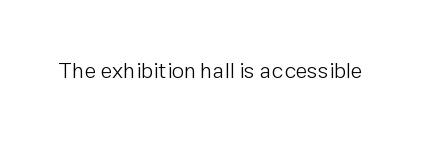
The space directly below the letters is spotless. Quick note: not italic, upright. The line texture is even and compact thanks to regular tracking. These glyphs show unthickened strokes, regular width or finer.
